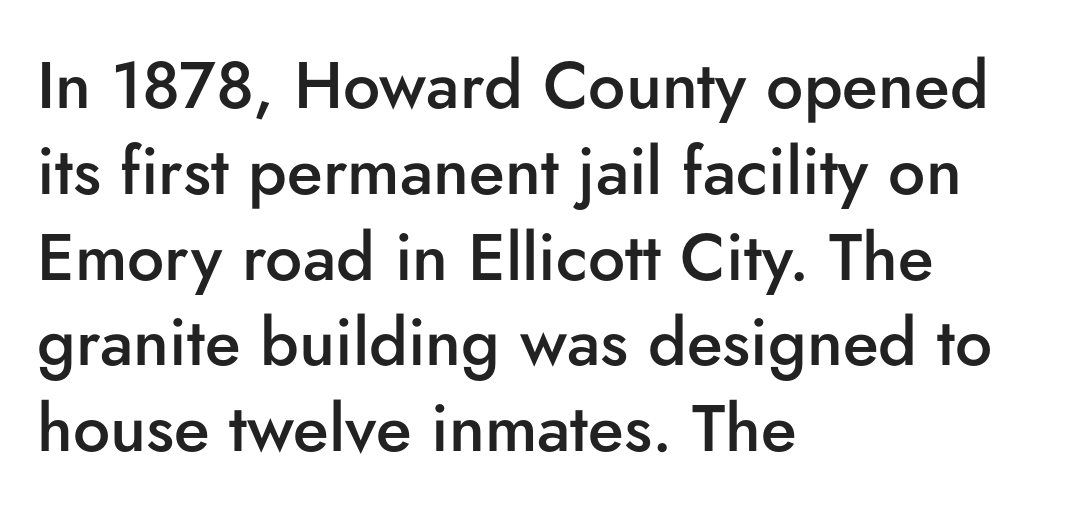
Q: Is the text bold? A: Semi-bold.
Q: Is the text italic (slanted)? A: No, it is upright.
Q: Is the typeface a serif or a sans-serif typeface? A: Sans-serif.
Q: Is the text underlined? A: No.
Q: How is the paragraph aligned? A: Left-aligned.
Q: Is the spacing between letters normal or unusually wide? A: Normal.
Q: Is the spacing between lines tight, normal or loose? A: Normal.
Q: Width (condensed, normal, or wide)? A: Normal.
Q: Stroke contrast? A: Low.
Q: x-height? A: Small.
Q: Monospaced? A: No.
